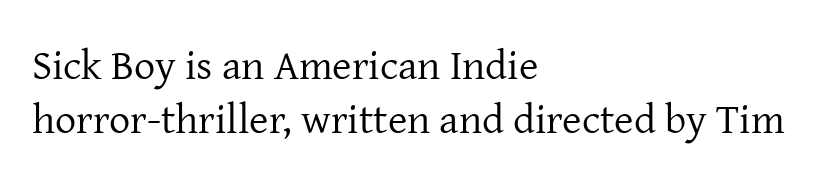
{"serif": "yes", "italic": "no", "bold": "no", "weight": "regular", "width": "normal", "stroke_contrast": "low", "x_height": "medium", "monospaced": "no", "underline": "no", "align": "left", "line_spacing": "normal", "line_spacing_ratio": 1.28, "letter_spacing": "normal", "letter_spacing_em": 0.0, "glyph_px": 42}
